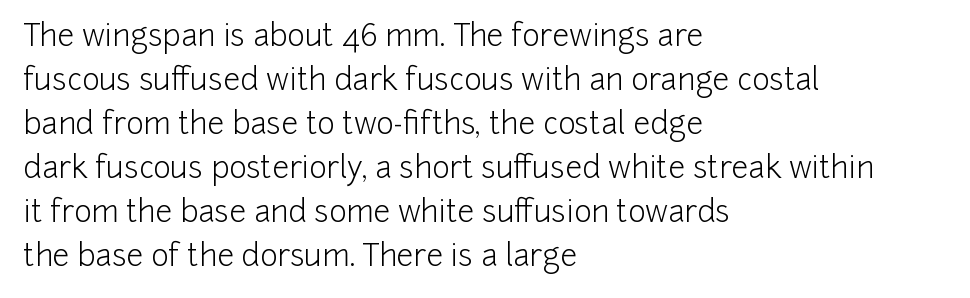
{"serif": "no", "italic": "no", "bold": "no", "weight": "light", "width": "normal", "stroke_contrast": "low", "x_height": "medium", "monospaced": "no", "underline": "no", "align": "left", "line_spacing": "normal", "line_spacing_ratio": 1.47, "letter_spacing": "normal", "letter_spacing_em": 0.0, "glyph_px": 30}
